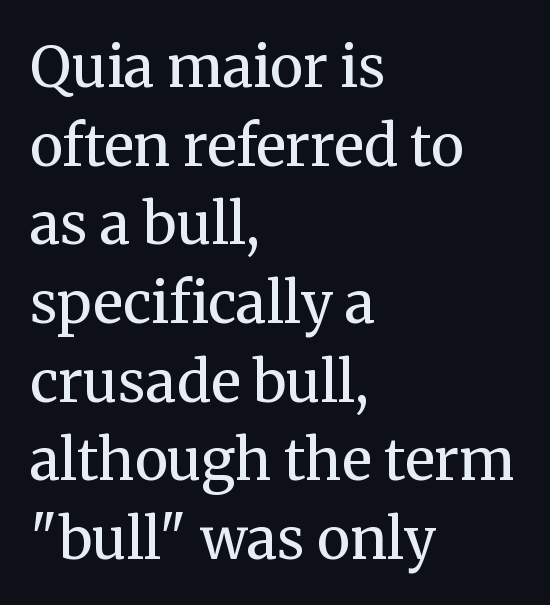
The image shows 57 px regular-weight serif type, upright; set left-aligned, normal line spacing (1.38x), normal letter spacing, not underlined; medium stroke contrast and a medium x-height.
